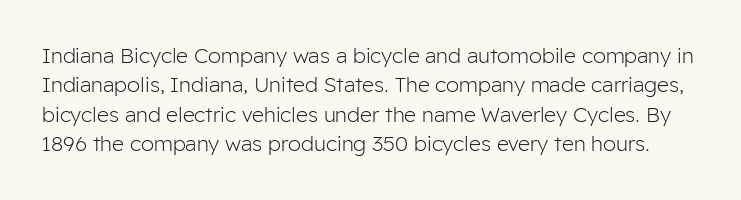
{"italic": "no", "bold": "no", "underline": "no", "line_spacing": "normal", "line_spacing_ratio": 1.4, "letter_spacing": "normal", "letter_spacing_em": 0.0, "glyph_px": 21}
